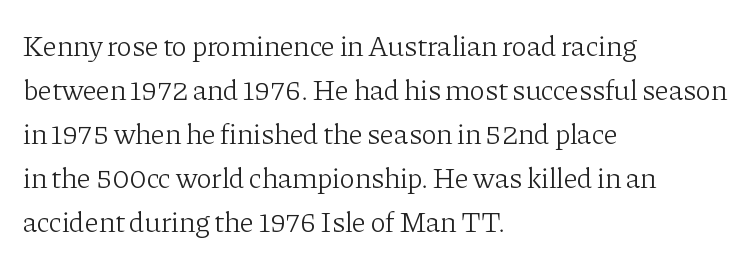
The image shows 29 px light serif type, upright; set left-aligned, normal line spacing (1.52x), normal letter spacing, not underlined; low stroke contrast and a medium x-height.
